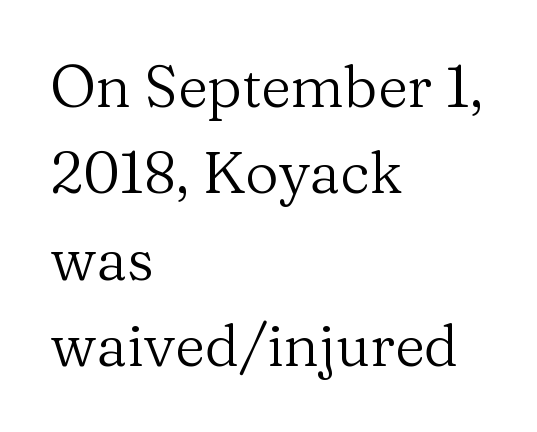
The image shows 58 px regular-weight serif type, upright; set left-aligned, normal line spacing (1.49x), normal letter spacing, not underlined; medium stroke contrast and a medium x-height.
